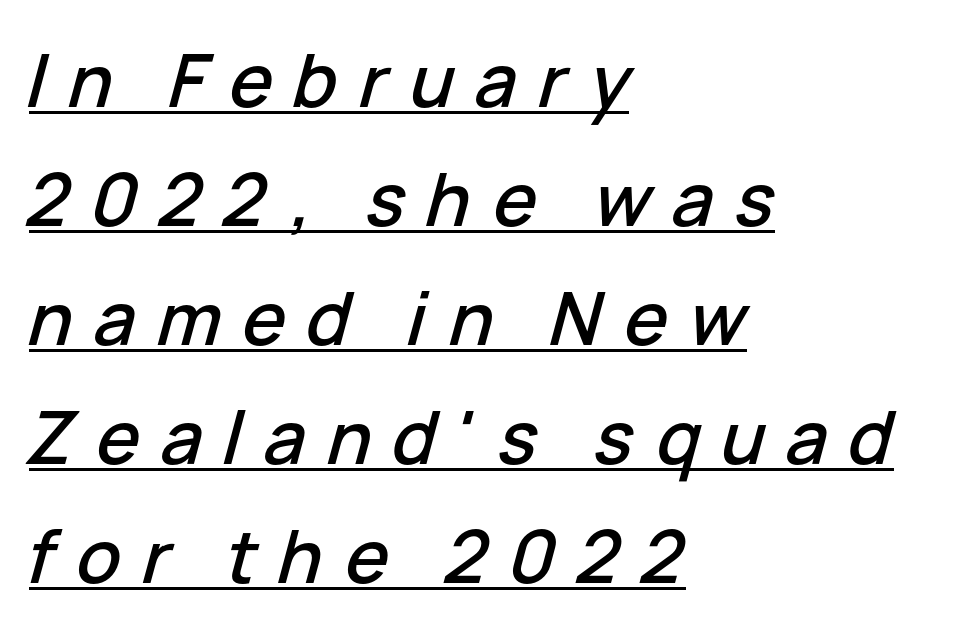
{"italic": "yes", "lean": "right", "slant_degrees": 15, "width": "normal", "stroke_contrast": "low", "x_height": "medium", "monospaced": "no", "underline": "yes", "align": "left", "line_spacing": "normal", "line_spacing_ratio": 1.63, "letter_spacing": "wide", "letter_spacing_em": 0.29, "glyph_px": 73}
